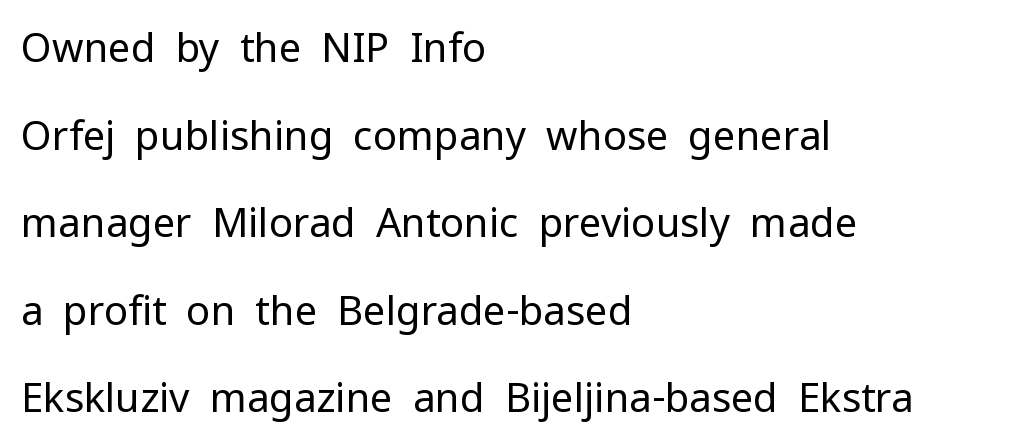
Q: Is the text bold? A: No.
Q: Is the text italic (slanted)? A: No, it is upright.
Q: Is the typeface a serif or a sans-serif typeface? A: Sans-serif.
Q: Is the text underlined? A: No.
Q: How is the paragraph aligned? A: Left-aligned.
Q: Is the spacing between letters normal or unusually wide? A: Normal.
Q: Is the spacing between lines tight, normal or loose? A: Loose.
Q: Width (condensed, normal, or wide)? A: Normal.
Q: Stroke contrast? A: Low.
Q: x-height? A: Medium.
Q: Monospaced? A: No.
